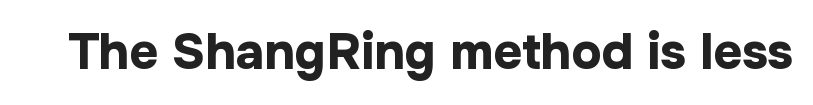
I'd call this a sans setting — the letters go barefoot. Does extra space separate the letters? No, they use regular spacing. Each letter keeps its own natural width here, so spacing adapts to shape. Beneath every word, the page is bare. These lines carry a lot of weight — the face is fully bold. Do the letters lean? They stand straight.
